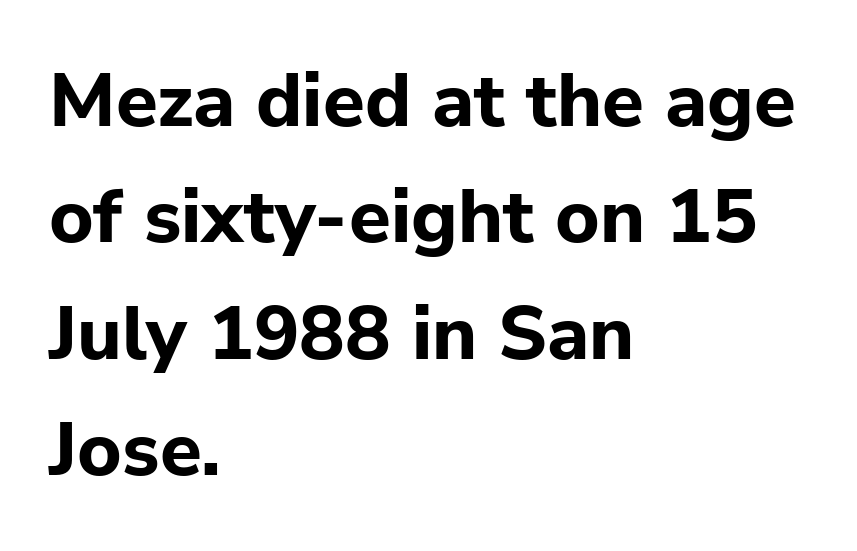
Heavy, bold letterforms. The type family on display is of the sans-serif kind. Quick note: interline space is typical. Visually the block forms a straight wall on the left and a jagged coastline on the right. Short note: letters normally spaced.
